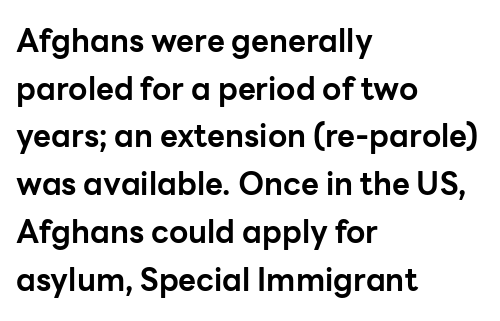
The image shows 31 px bold sans-serif type, upright; set left-aligned, normal line spacing (1.54x), normal letter spacing, not underlined; low stroke contrast and a medium x-height.
